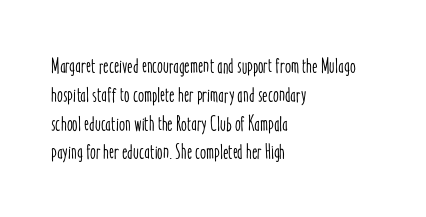
The compositor pushed each line to the left boundary. The strip under each line holds only bare page. When letters stand straight like this, we call the style roman or upright. Letter spacing: default. In terms of leading, this rendering sits right in the middle.
